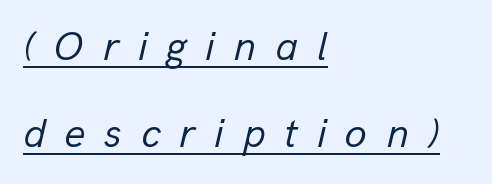
{"italic": "yes", "lean": "right", "slant_degrees": 13, "bold": "no", "weight": "regular", "width": "normal", "stroke_contrast": "low", "x_height": "medium", "monospaced": "no", "underline": "yes", "align": "left", "line_spacing": "loose", "line_spacing_ratio": 2.13, "letter_spacing": "wide", "letter_spacing_em": 0.46, "glyph_px": 41}
